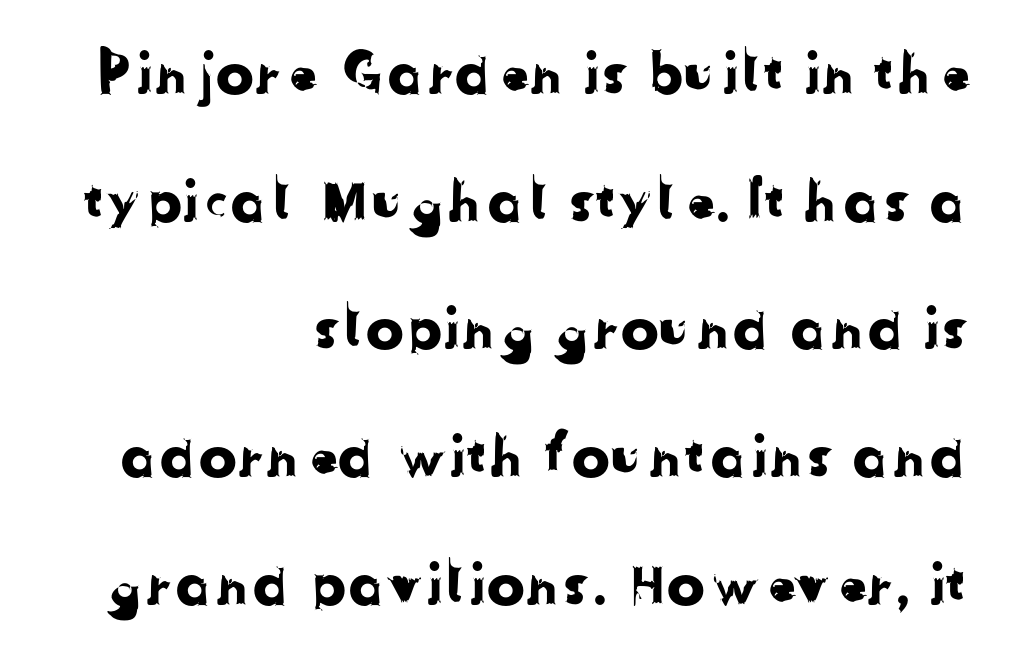
Successive baselines arrive slowly, with a big drop between each. Proportional: the letters do not fall into vertical columns. The rendering shows plain stroke endings on the letterforms — a sans-serif design. Plain, unruled lines of type. Spacing between characters is what you'd get straight out of the box.
